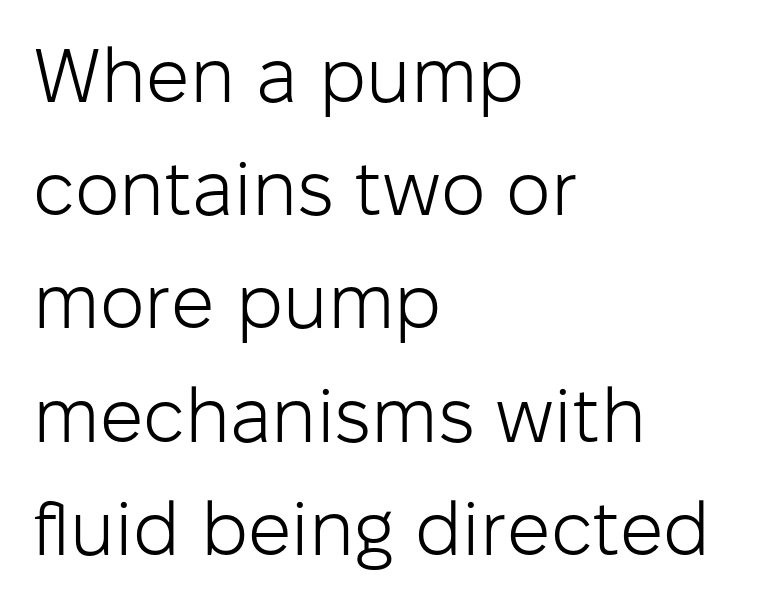
The image shows 76 px light sans-serif type, upright; set left-aligned, normal line spacing (1.49x), normal letter spacing, not underlined; low stroke contrast and a medium x-height.
